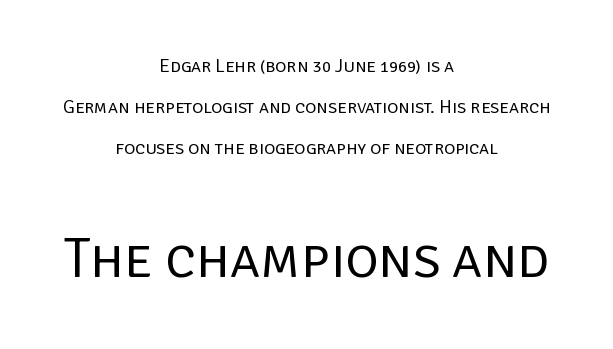
The image shows 57 px regular-weight sans-serif type, upright; set centered, loose line spacing (2.17x), normal letter spacing, not underlined; the second (bottom) block is 3.0x larger; low stroke contrast and a large x-height.
